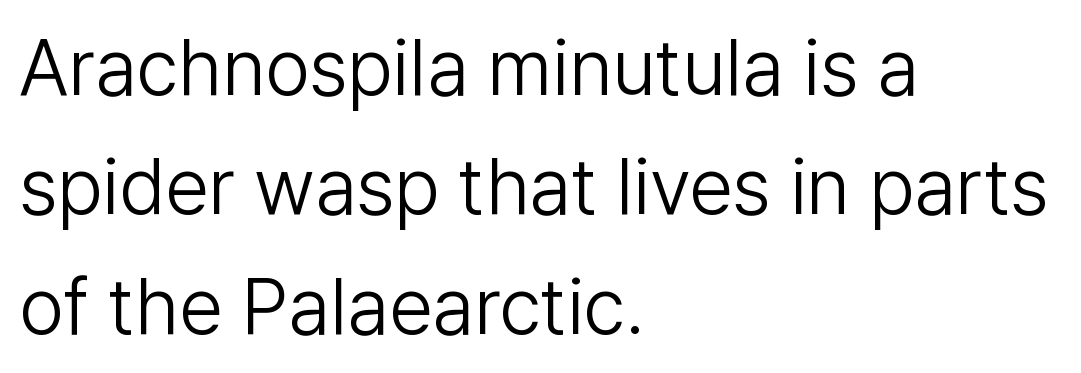
{"serif": "no", "italic": "no", "bold": "no", "weight": "light", "width": "normal", "stroke_contrast": "low", "x_height": "medium", "monospaced": "no", "underline": "no", "align": "left", "line_spacing": "normal", "line_spacing_ratio": 1.51, "letter_spacing": "normal", "letter_spacing_em": 0.0, "glyph_px": 79}
